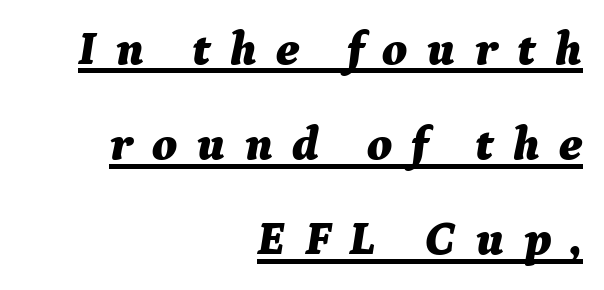
{"italic": "yes", "lean": "right", "slant_degrees": 9, "bold": "yes", "weight": "bold", "width": "normal", "stroke_contrast": "medium", "x_height": "medium", "monospaced": "no", "underline": "yes", "align": "right", "line_spacing": "loose", "line_spacing_ratio": 1.98, "letter_spacing": "wide", "letter_spacing_em": 0.39, "glyph_px": 48}
